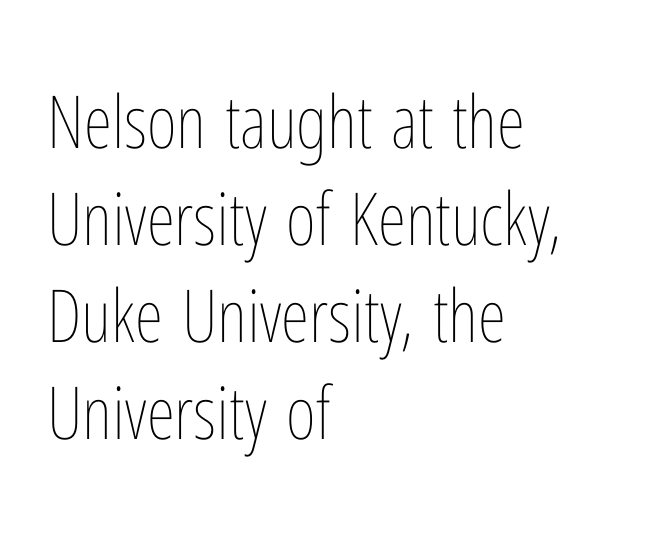
Stroke mass is kept to a normal reading level or below. Type without underlining. Tracking here is standard; glyphs follow each other at the usual distance. These lines are set flush left with a ragged right edge.
